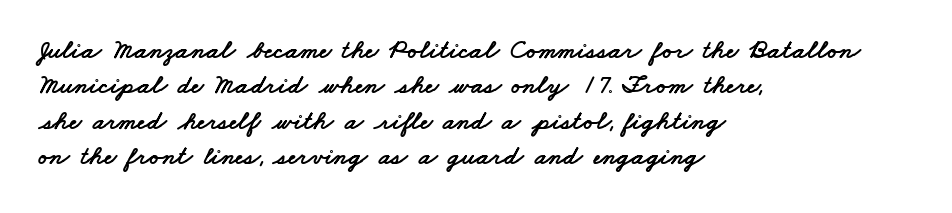
Q: Is the text underlined? A: No.
Q: How is the paragraph aligned? A: Left-aligned.
Q: Is the spacing between letters normal or unusually wide? A: Normal.
Q: Is the spacing between lines tight, normal or loose? A: Normal.
